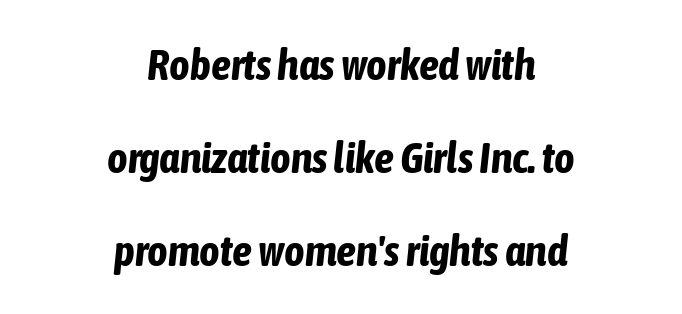
Q: Is the text bold? A: Yes.
Q: Is the text italic (slanted)? A: Yes, it leans right by about 6 degrees.
Q: Is the text underlined? A: No.
Q: How is the paragraph aligned? A: Centered.
Q: Is the spacing between letters normal or unusually wide? A: Normal.
Q: Is the spacing between lines tight, normal or loose? A: Loose.
Q: Width (condensed, normal, or wide)? A: Condensed.
Q: Stroke contrast? A: Low.
Q: x-height? A: Medium.
Q: Monospaced? A: No.
